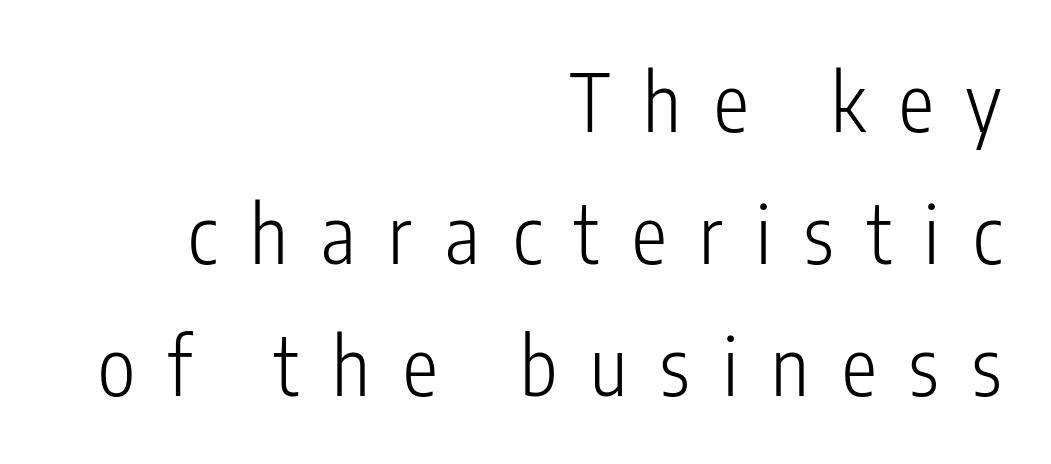
Q: Is the text bold? A: No.
Q: Is the text italic (slanted)? A: No, it is upright.
Q: Is the typeface a serif or a sans-serif typeface? A: Sans-serif.
Q: Is the text underlined? A: No.
Q: How is the paragraph aligned? A: Right-aligned.
Q: Is the spacing between letters normal or unusually wide? A: Unusually wide.
Q: Is the spacing between lines tight, normal or loose? A: Normal.
Q: Width (condensed, normal, or wide)? A: Condensed.
Q: Stroke contrast? A: Low.
Q: x-height? A: Medium.
Q: Monospaced? A: No.
